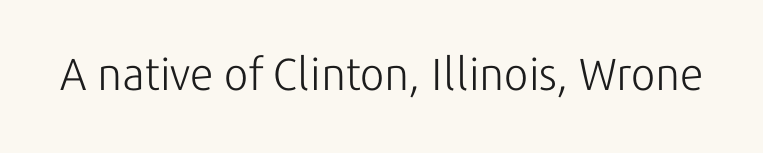
The image shows 45 px light sans-serif type, upright; set normal letter spacing, not underlined; low stroke contrast and a medium x-height.
